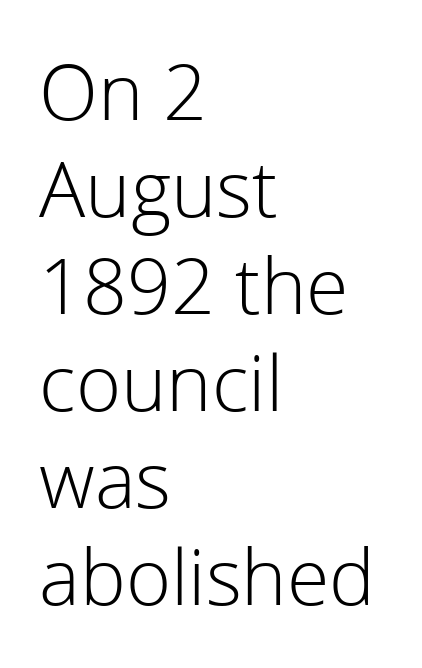
The image shows 77 px light sans-serif type, upright; set left-aligned, normal line spacing (1.26x), normal letter spacing, not underlined; low stroke contrast and a medium x-height.
